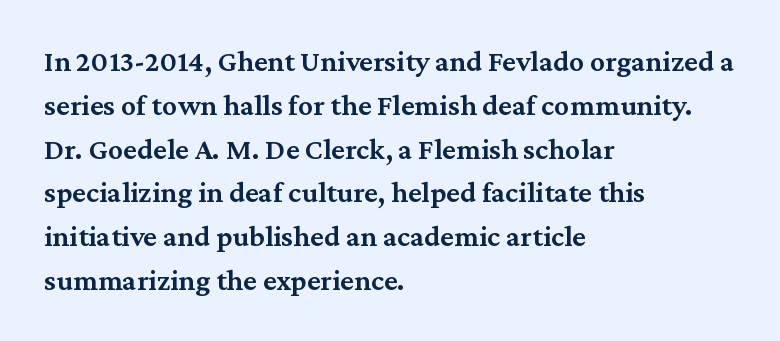
The image shows 30 px semibold serif type, upright; set left-aligned, normal line spacing (1.46x), normal letter spacing, not underlined; medium stroke contrast and a medium x-height.
